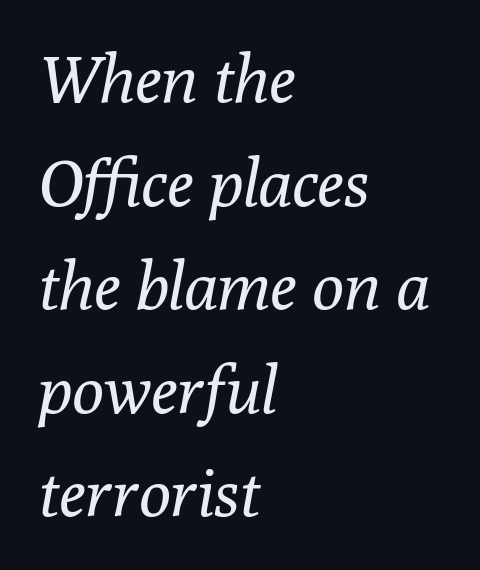
Q: Is the text bold? A: No.
Q: Is the text italic (slanted)? A: Yes, it leans right by about 10 degrees.
Q: Is the typeface a serif or a sans-serif typeface? A: Serif.
Q: Is the text underlined? A: No.
Q: How is the paragraph aligned? A: Left-aligned.
Q: Is the spacing between letters normal or unusually wide? A: Normal.
Q: Is the spacing between lines tight, normal or loose? A: Normal.
Q: Width (condensed, normal, or wide)? A: Normal.
Q: Stroke contrast? A: Low.
Q: x-height? A: Medium.
Q: Monospaced? A: No.
